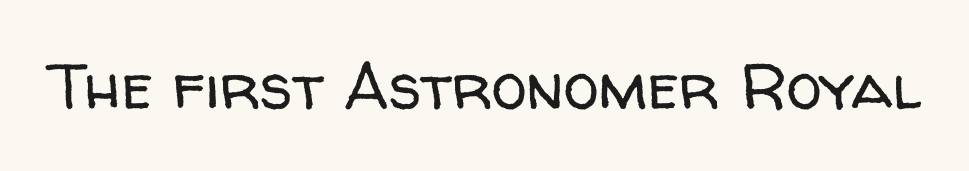
The image shows 64 px regular-weight sans-serif type, upright; set normal letter spacing, not underlined; low stroke contrast and a medium x-height.
